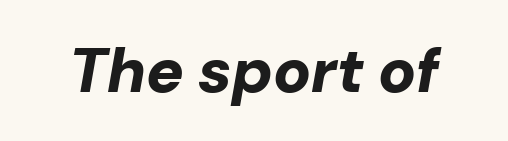
A typesetter would call this zero additional tracking. Varying glyph widths throughout — classic text-font behaviour. Check under the words: just untouched page. Caption: bold face, heavy strokes.
